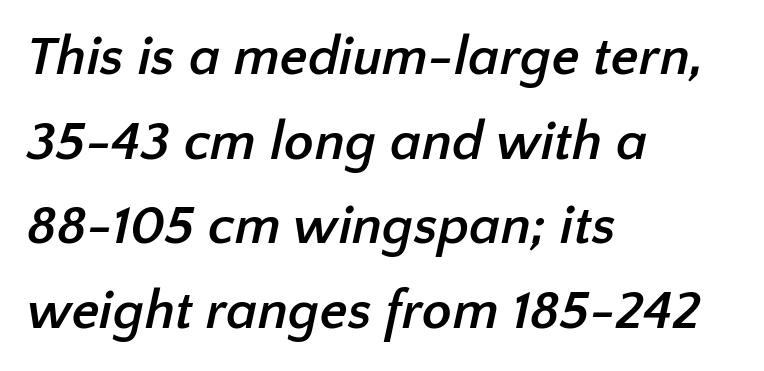
The image shows 55 px semibold sans-serif type; set left-aligned, normal line spacing (1.54x), normal letter spacing, not underlined; low stroke contrast and a medium x-height.
